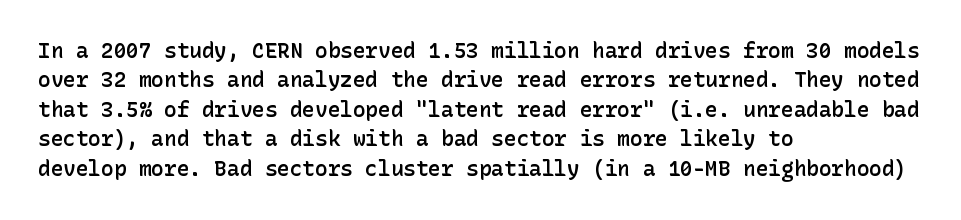
The image shows 21 px text type, upright; set left-aligned, normal line spacing (1.4x), normal letter spacing, not underlined.
